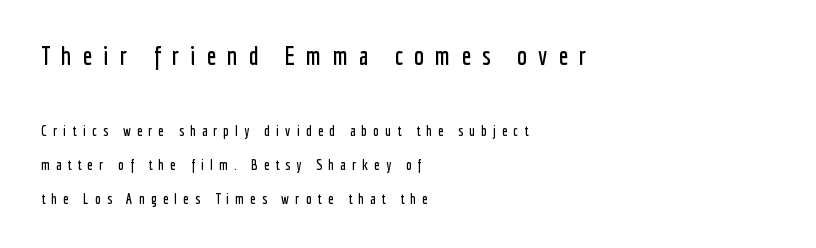
The image shows 25 px text type, upright; set left-aligned, loose line spacing (2.43x), unusually wide letter spacing (+0.44 em), not underlined; the first (top) block is 1.79x larger.
